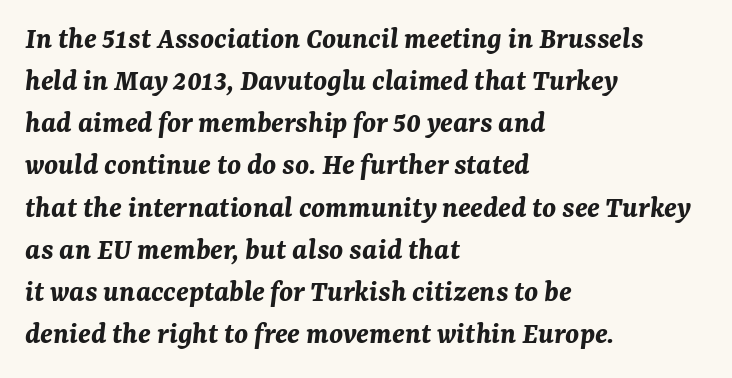
The rendering uses natural spacing where letterforms have individual widths. Honestly, the letter spacing is just normal — you wouldn't notice it. A typesetter would mark this as italic. Stroke thickness is high; the sample reads as a true bold.
